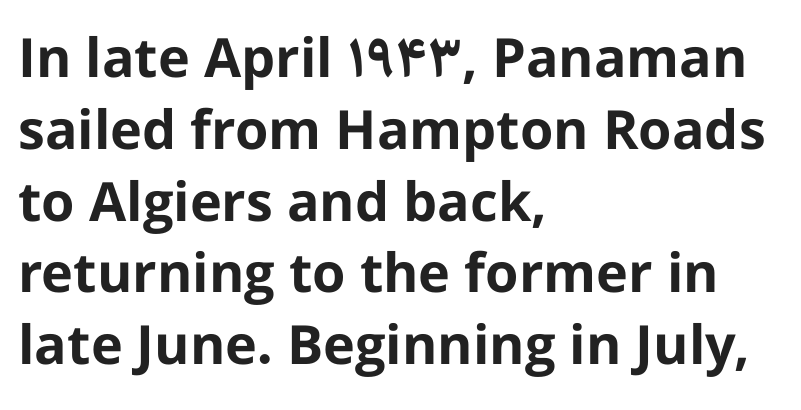
Designer's note — italics off, roman on. Note the varied advance widths — an 'i' is clearly narrower than an 'm'. Students, note that the glyphs here touch the page at normal intervals. Whoever set this chose a conventional vertical rhythm. The face used here has the dense, thick strokes of a bold.
